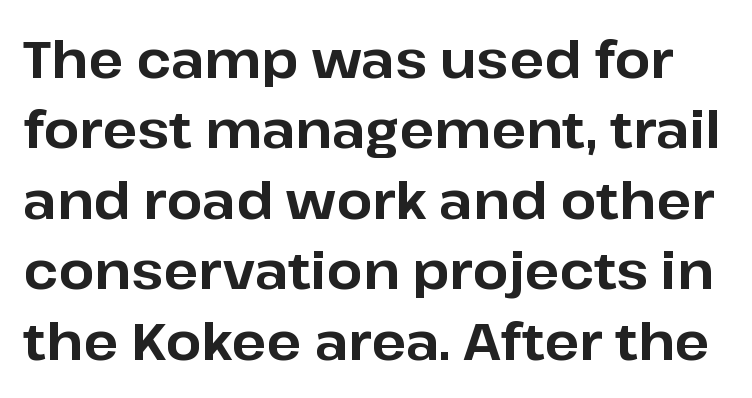
Q: Is the text bold? A: Yes.
Q: Is the text italic (slanted)? A: No, it is upright.
Q: Is the typeface a serif or a sans-serif typeface? A: Sans-serif.
Q: Is the text underlined? A: No.
Q: Is the spacing between letters normal or unusually wide? A: Normal.
Q: Is the spacing between lines tight, normal or loose? A: Normal.
Q: Width (condensed, normal, or wide)? A: Normal.
Q: Stroke contrast? A: Low.
Q: x-height? A: Medium.
Q: Monospaced? A: No.
